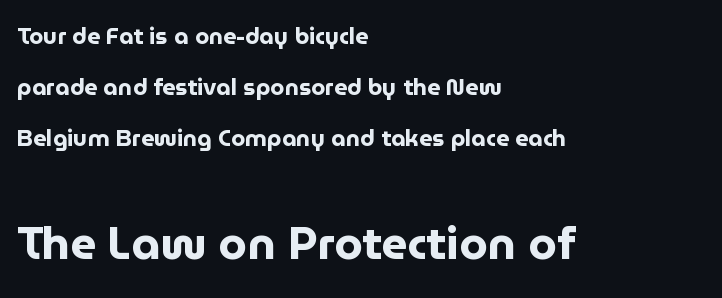
Q: Is the text bold? A: Yes.
Q: Is the text italic (slanted)? A: No, it is upright.
Q: Is the typeface a serif or a sans-serif typeface? A: Sans-serif.
Q: Is the text underlined? A: No.
Q: How is the paragraph aligned? A: Left-aligned.
Q: Is the spacing between letters normal or unusually wide? A: Normal.
Q: Is the spacing between lines tight, normal or loose? A: Loose.
Q: Which block of text is set in a larger size, the first (top) or the second (bottom)? A: The second (bottom) one.
Q: Width (condensed, normal, or wide)? A: Normal.
Q: Stroke contrast? A: Low.
Q: x-height? A: Medium.
Q: Monospaced? A: No.
